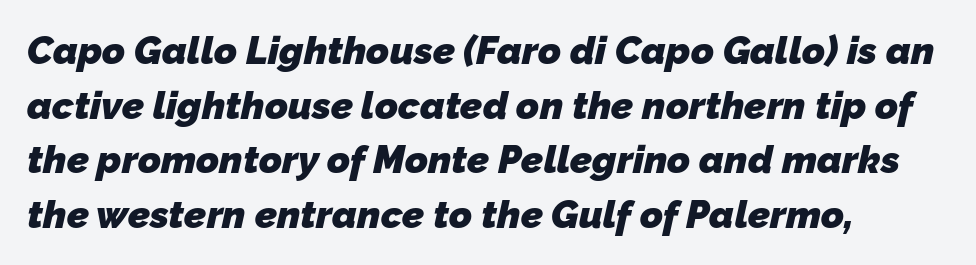
The image shows 39 px heavy sans-serif type; set left-aligned, normal line spacing (1.4x), normal letter spacing, not underlined; low stroke contrast and a medium x-height.
